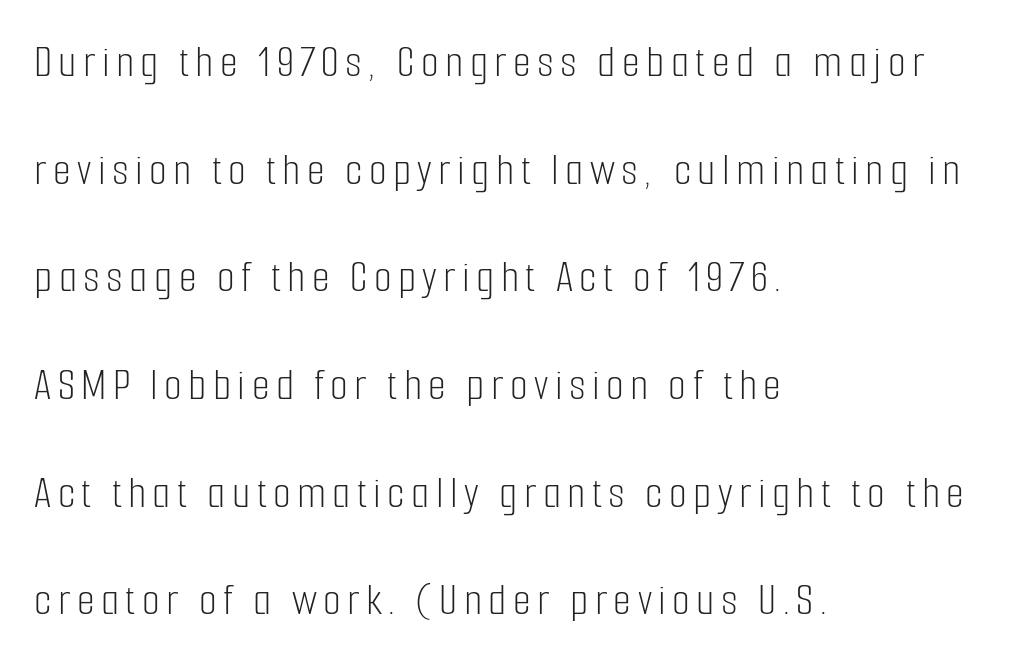
{"serif": "no", "italic": "no", "bold": "no", "weight": "light", "width": "condensed", "stroke_contrast": "low", "x_height": "medium", "monospaced": "no", "underline": "no", "align": "left", "line_spacing": "loose", "line_spacing_ratio": 2.34, "glyph_px": 46}
